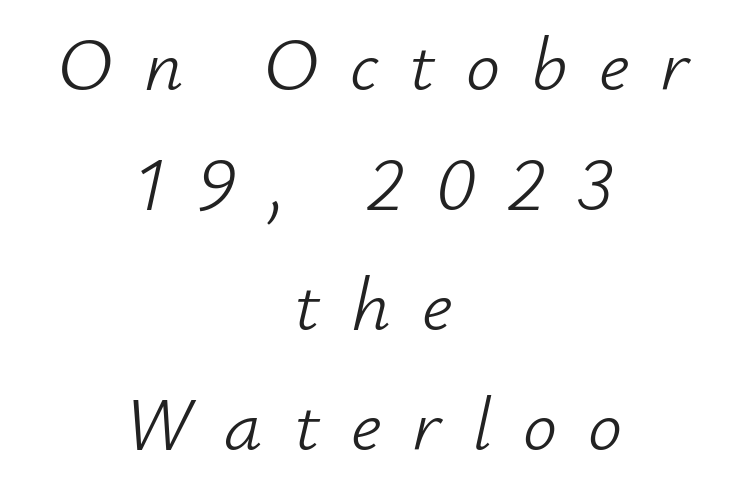
The rendering uses natural spacing where letterforms have individual widths. Does the copy run flush right? No — it is centered line by line. No extra ink here — the face is not bold. Normally led — the rows are evenly, conventionally spaced. Designer's note — italics engaged. Compared with typical body copy, the letter spacing here is much looser.
